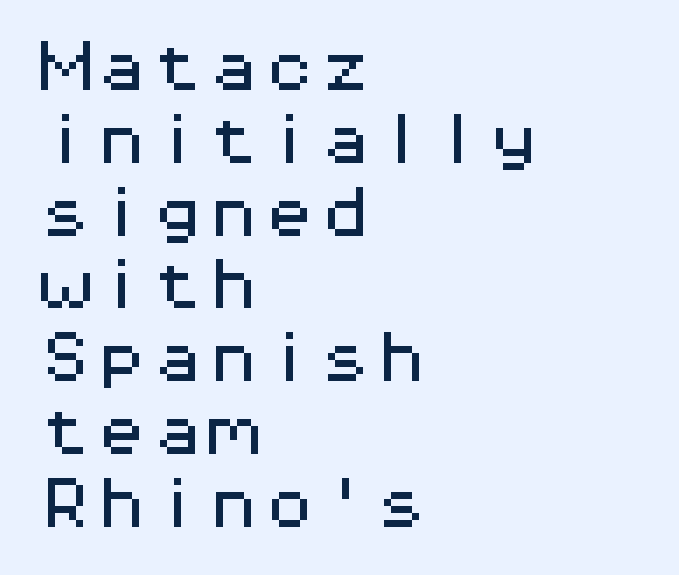
Every character here occupies the same horizontal width, giving the sample a typewriter-like rhythm. The baseline area is clear. Nothing unusual about the tracking: characters are spaced as the font intends. Students, observe: this is what conventionally led text looks like. A student would call this left alignment; a typographer would say flush left, rag right. Nothing sits at the stroke ends, so this counts as sans-serif.
